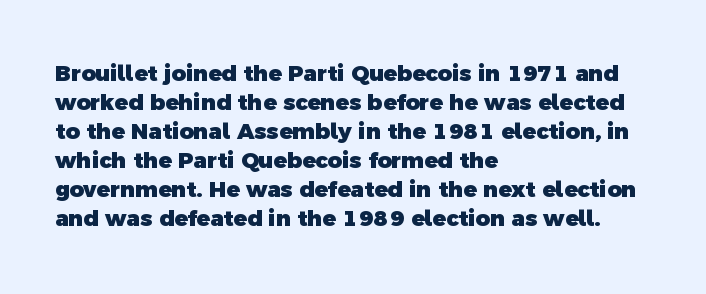
{"bold": "yes", "underline": "no", "align": "left", "line_spacing": "normal", "line_spacing_ratio": 1.32, "letter_spacing": "normal", "letter_spacing_em": 0.0, "glyph_px": 22}
